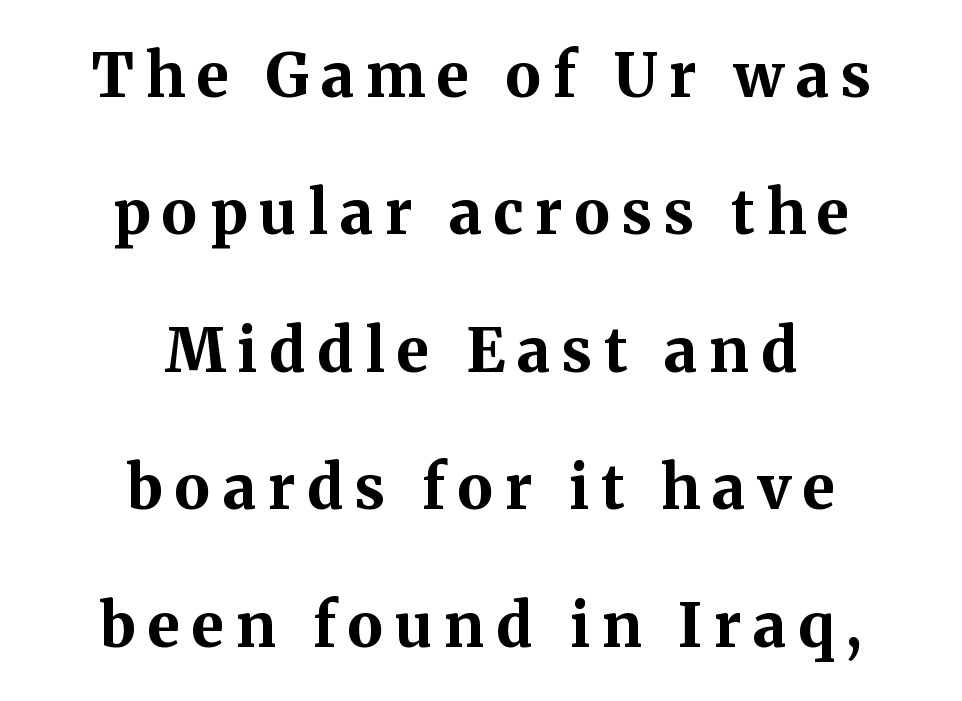
{"serif": "yes", "italic": "no", "bold": "yes", "weight": "bold", "width": "normal", "stroke_contrast": "medium", "x_height": "medium", "monospaced": "no", "underline": "no", "align": "center", "line_spacing": "loose", "line_spacing_ratio": 2.29, "letter_spacing": "wide", "letter_spacing_em": 0.2, "glyph_px": 60}
